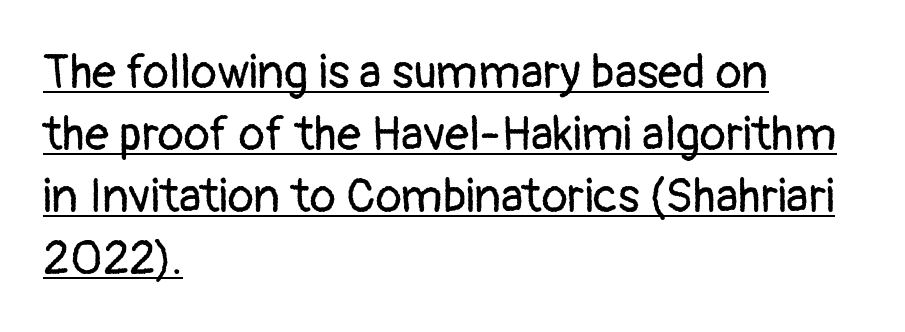
The image shows 48 px regular-weight sans-serif type, upright; set left-aligned, normal line spacing (1.29x), normal letter spacing, underlined; low stroke contrast and a medium x-height.
